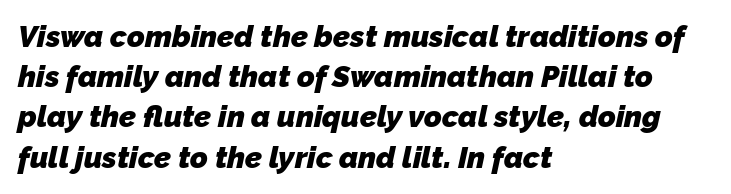
Q: Is the text bold? A: Yes.
Q: Is the typeface a serif or a sans-serif typeface? A: Sans-serif.
Q: Is the text underlined? A: No.
Q: How is the paragraph aligned? A: Left-aligned.
Q: Is the spacing between letters normal or unusually wide? A: Normal.
Q: Is the spacing between lines tight, normal or loose? A: Normal.
Q: Width (condensed, normal, or wide)? A: Normal.
Q: Stroke contrast? A: Low.
Q: x-height? A: Medium.
Q: Monospaced? A: No.
